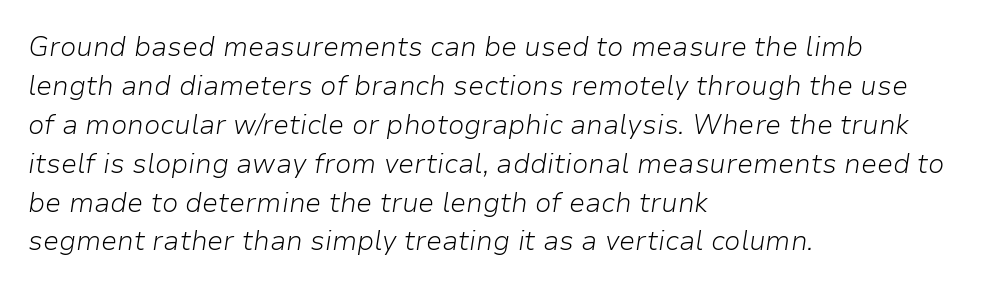
{"italic": "yes", "lean": "right", "slant_degrees": 9, "bold": "no", "underline": "no", "align": "left", "line_spacing": "normal", "line_spacing_ratio": 1.44, "letter_spacing": "normal", "letter_spacing_em": 0.0, "glyph_px": 27}
